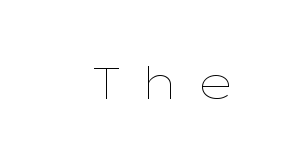
Q: Is the text bold? A: No.
Q: Is the text italic (slanted)? A: No, it is upright.
Q: Is the text underlined? A: No.
Q: Is the spacing between letters normal or unusually wide? A: Unusually wide.
Q: Width (condensed, normal, or wide)? A: Wide.
Q: Stroke contrast? A: Low.
Q: x-height? A: Medium.
Q: Monospaced? A: No.
